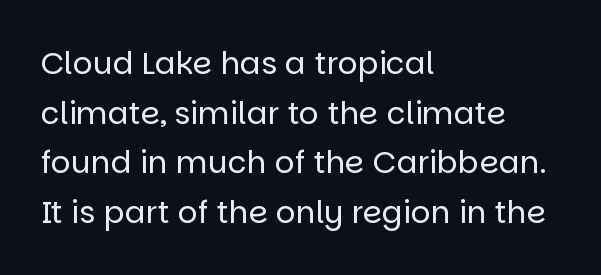
The image shows 31 px regular-weight sans-serif type, upright; set left-aligned, normal line spacing (1.6x), normal letter spacing, not underlined; low stroke contrast and a large x-height.
